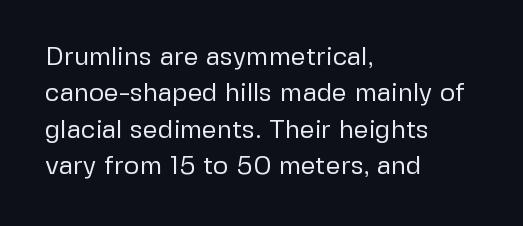
The image shows 26 px text type, upright; set left-aligned, normal line spacing (1.4x), normal letter spacing, not underlined.
